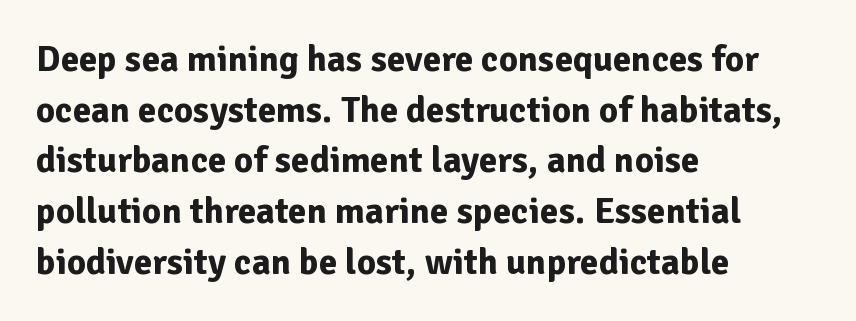
This sample has the flowing, uneven cadence of proportional lettering. A typesetter would label this face a sans. Upright lettering throughout. I'd describe the lettering as bold — thick and assertive.
